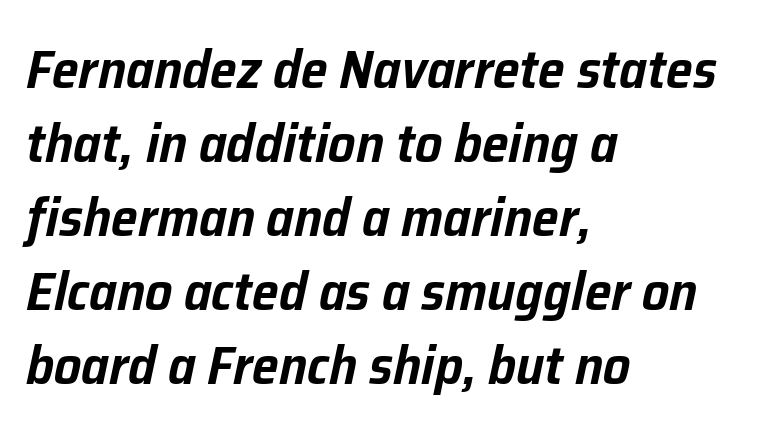
The image shows 54 px text type, italic (leaning right); set left-aligned, normal line spacing (1.37x), normal letter spacing, not underlined; low stroke contrast and a medium x-height.
